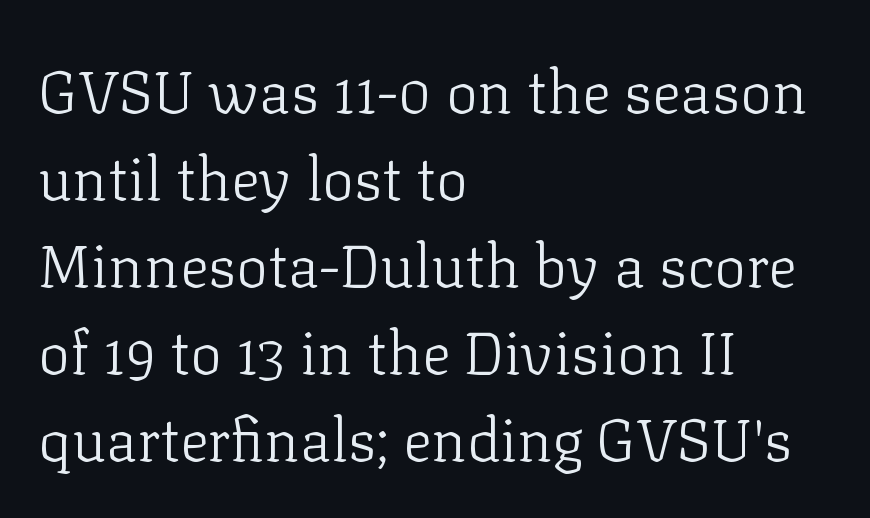
The image shows 60 px light serif type, upright; set left-aligned, normal line spacing (1.45x), normal letter spacing, not underlined; low stroke contrast and a medium x-height.
